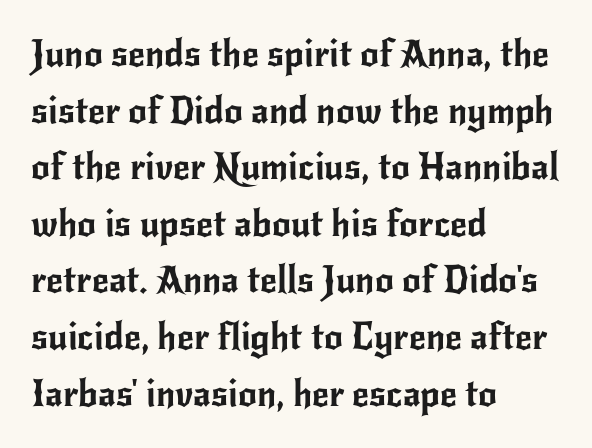
All the whitespace from short lines collects on the right. These lines are composed in type without serifs. Bare-footed words on every line. Designer's note — italics off, roman on. The passage shown stacks its lines at a standard gap.
